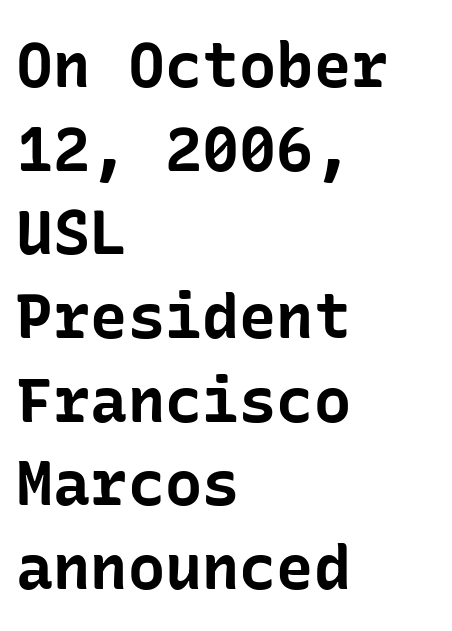
The image shows 62 px bold sans-serif type, upright; set left-aligned, normal line spacing (1.35x), normal letter spacing, not underlined; low stroke contrast and a medium x-height.
